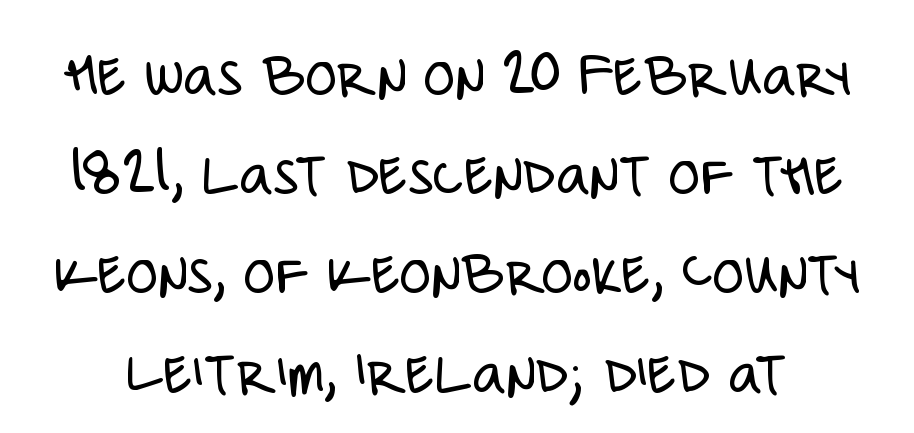
In terms of posture, this sample is upright. The characters are drawn with everyday or finer stroke widths. Normally led — the rows are evenly, conventionally spaced. Look at the bottom of the vertical strokes: they stop flat, with no serifs. Has an underline been added? It has not. A typesetter would call this proportional, since set widths differ per character.
